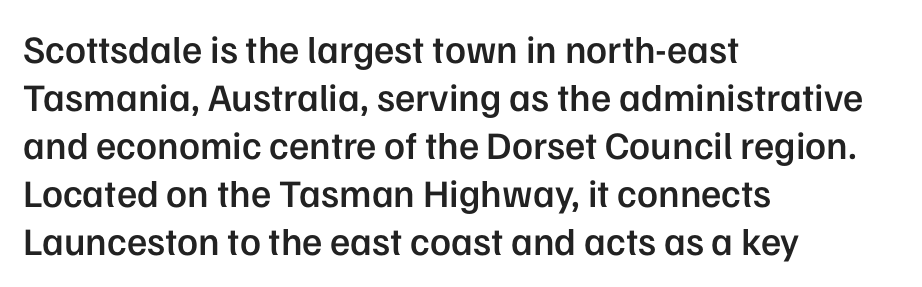
{"serif": "no", "italic": "no", "bold": "semi", "weight": "semibold", "width": "normal", "stroke_contrast": "low", "x_height": "medium", "monospaced": "no", "underline": "no", "align": "left", "line_spacing_ratio": 1.23, "letter_spacing": "normal", "letter_spacing_em": 0.0, "glyph_px": 39}
